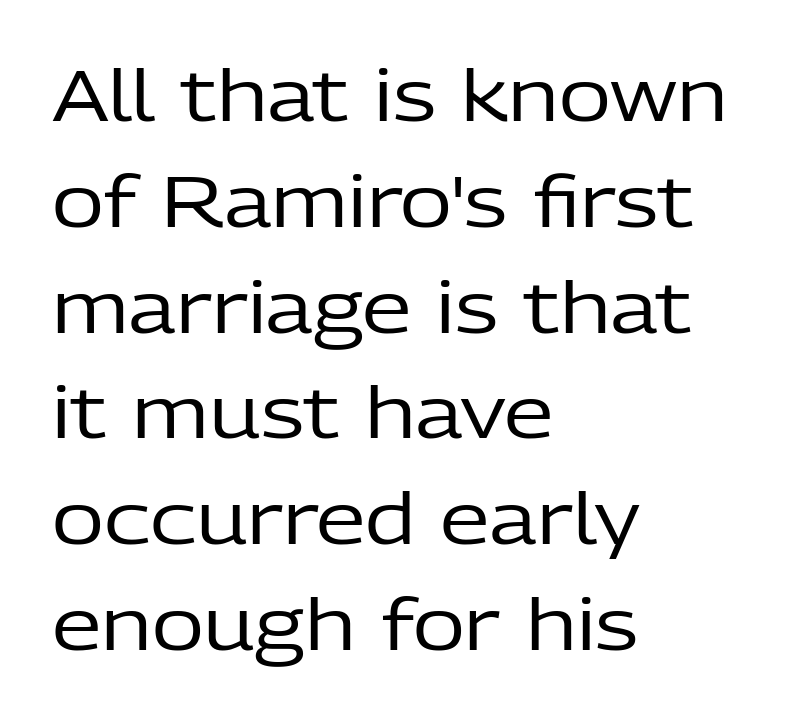
Q: Is the text bold? A: No.
Q: Is the text italic (slanted)? A: No, it is upright.
Q: Is the typeface a serif or a sans-serif typeface? A: Sans-serif.
Q: Is the text underlined? A: No.
Q: How is the paragraph aligned? A: Left-aligned.
Q: Is the spacing between letters normal or unusually wide? A: Normal.
Q: Is the spacing between lines tight, normal or loose? A: Normal.
Q: Width (condensed, normal, or wide)? A: Normal.
Q: Stroke contrast? A: Low.
Q: x-height? A: Medium.
Q: Monospaced? A: No.
